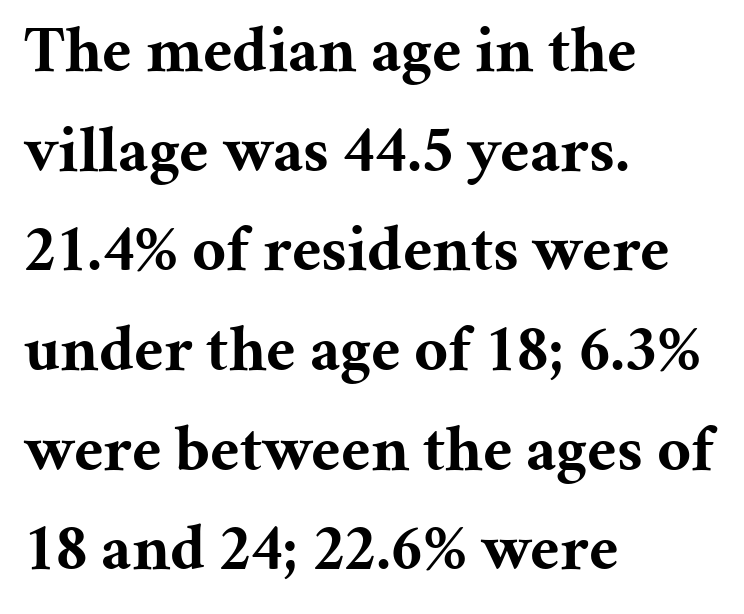
The image shows 66 px bold serif type, upright; set left-aligned, normal line spacing (1.51x), normal letter spacing, not underlined; medium stroke contrast and a medium x-height.
